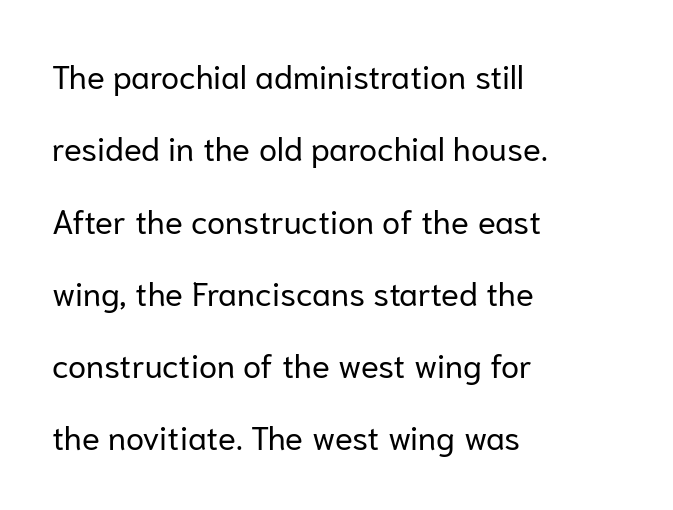
Q: Is the text bold? A: No.
Q: Is the text italic (slanted)? A: No, it is upright.
Q: Is the typeface a serif or a sans-serif typeface? A: Sans-serif.
Q: Is the text underlined? A: No.
Q: How is the paragraph aligned? A: Left-aligned.
Q: Is the spacing between letters normal or unusually wide? A: Normal.
Q: Is the spacing between lines tight, normal or loose? A: Loose.
Q: Width (condensed, normal, or wide)? A: Normal.
Q: Stroke contrast? A: Low.
Q: x-height? A: Medium.
Q: Monospaced? A: No.
